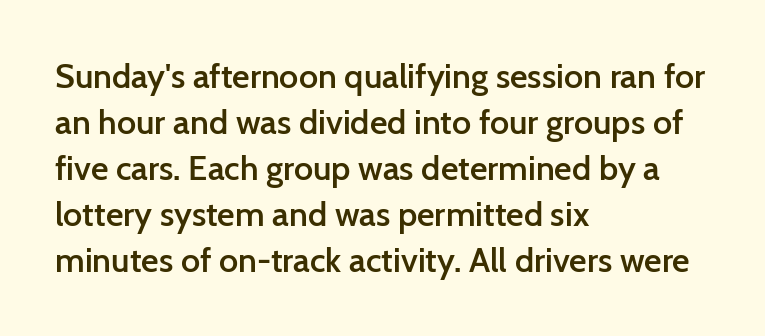
The lines are quadded left. Underline: absent. Is the letter spacing exaggerated? No — it looks like the ordinary default. The axis of the letterforms is exactly vertical.
